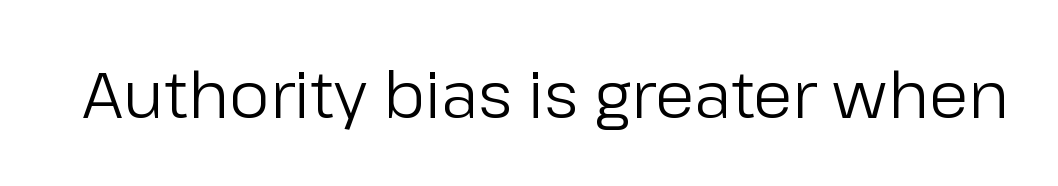
The image shows 64 px regular-weight sans-serif type, upright; set normal letter spacing, not underlined; low stroke contrast and a medium x-height.
